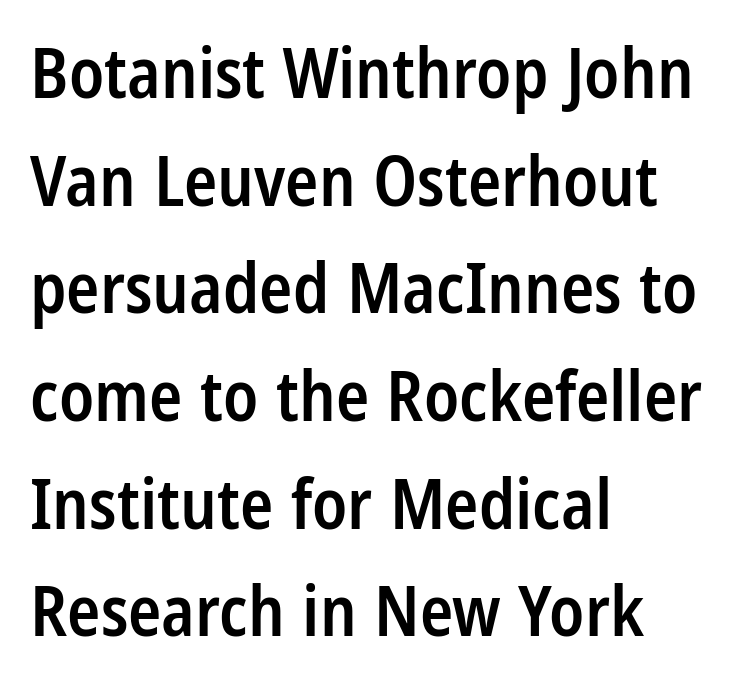
{"serif": "no", "italic": "no", "bold": "semi", "weight": "semibold", "width": "condensed", "stroke_contrast": "low", "x_height": "large", "monospaced": "no", "underline": "no", "align": "left", "line_spacing": "normal", "line_spacing_ratio": 1.56, "letter_spacing": "normal", "letter_spacing_em": 0.0, "glyph_px": 69}
